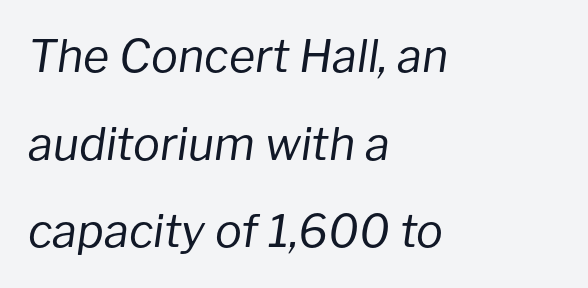
{"italic": "yes", "lean": "right", "slant_degrees": 8, "bold": "no", "weight": "regular", "width": "normal", "stroke_contrast": "low", "x_height": "medium", "monospaced": "no", "underline": "no", "align": "left", "line_spacing": "loose", "line_spacing_ratio": 1.95, "letter_spacing": "normal", "letter_spacing_em": 0.0, "glyph_px": 45}
